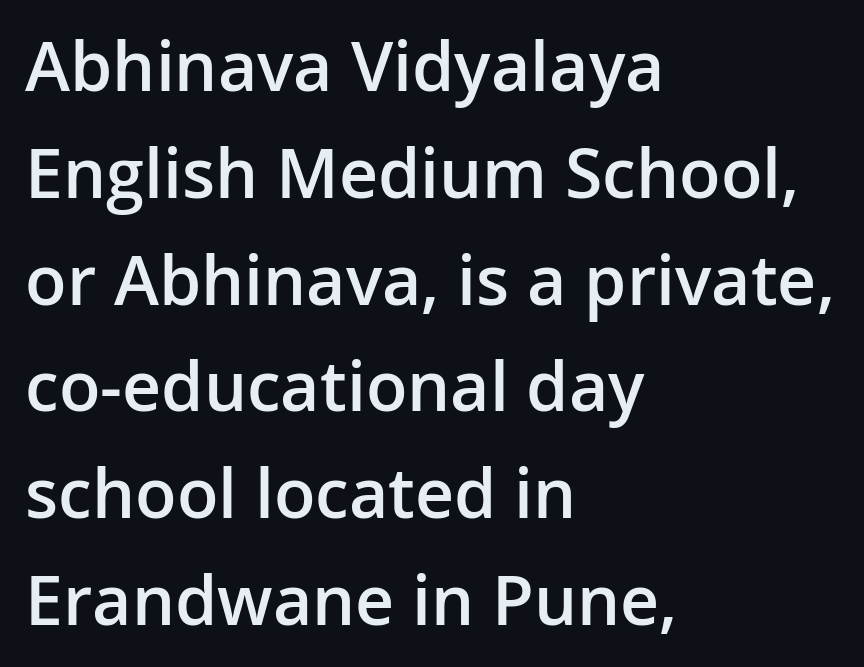
Character widths vary here, with narrow letters taking less room than wide ones. Spacing between characters is what you'd get straight out of the box. Honestly, there is no underline to notice here at all. Check where the strokes stop: nothing finishes them off — pure sans. Line beginnings align vertically; line endings do not. Strokes here are thickened, but only to semibold level.
